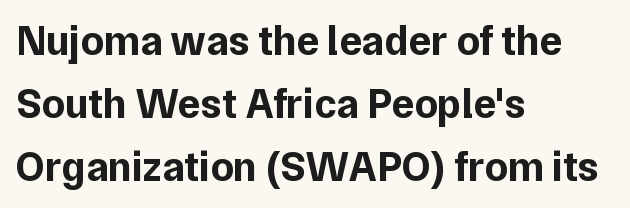
The image shows 42 px bold sans-serif type, upright; set left-aligned, normal line spacing (1.5x), normal letter spacing, not underlined; low stroke contrast and a medium x-height.
